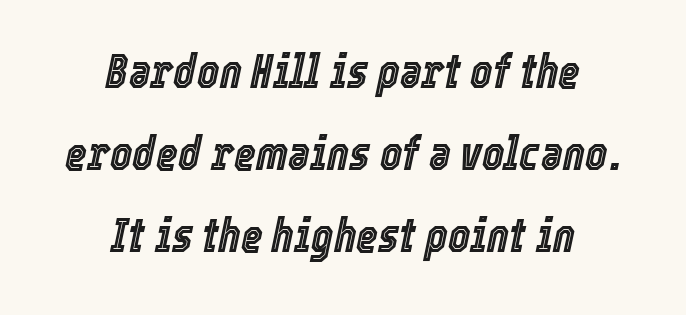
The image shows 47 px condensed type, italic (leaning right); set centered, line spacing 1.75x, normal letter spacing, not underlined; a medium x-height.
